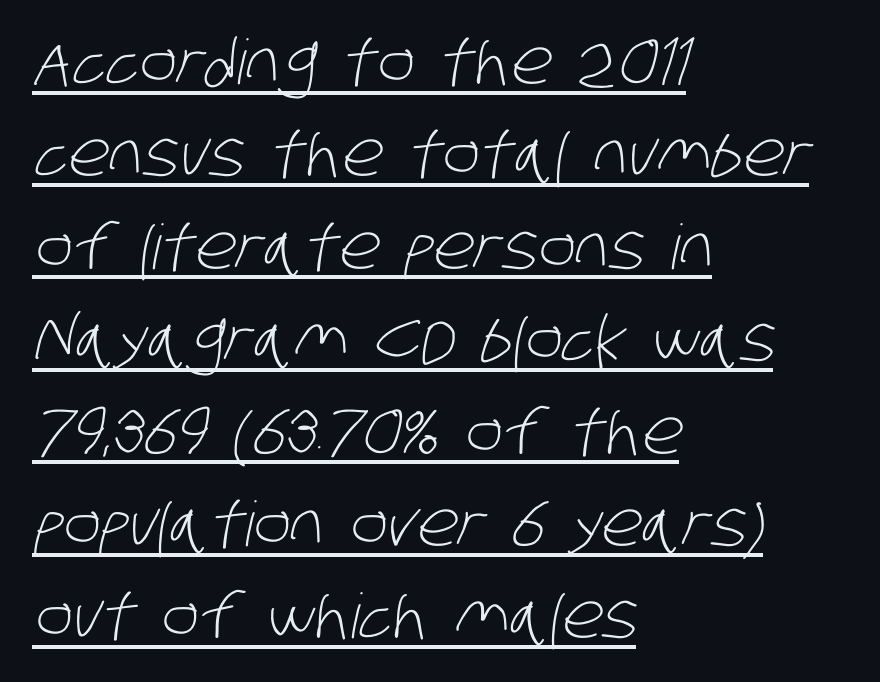
Q: Is the text bold? A: No.
Q: Is the typeface a serif or a sans-serif typeface? A: Sans-serif.
Q: Is the text underlined? A: Yes.
Q: How is the paragraph aligned? A: Left-aligned.
Q: Is the spacing between letters normal or unusually wide? A: Normal.
Q: Is the spacing between lines tight, normal or loose? A: Normal.
Q: Width (condensed, normal, or wide)? A: Condensed.
Q: Stroke contrast? A: Low.
Q: x-height? A: Large.
Q: Monospaced? A: No.
